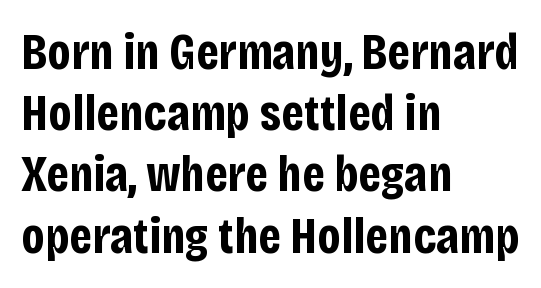
Q: Is the text bold? A: Yes.
Q: Is the text italic (slanted)? A: No, it is upright.
Q: Is the typeface a serif or a sans-serif typeface? A: Sans-serif.
Q: Is the text underlined? A: No.
Q: How is the paragraph aligned? A: Left-aligned.
Q: Is the spacing between letters normal or unusually wide? A: Normal.
Q: Width (condensed, normal, or wide)? A: Condensed.
Q: Stroke contrast? A: Low.
Q: x-height? A: Large.
Q: Monospaced? A: No.
